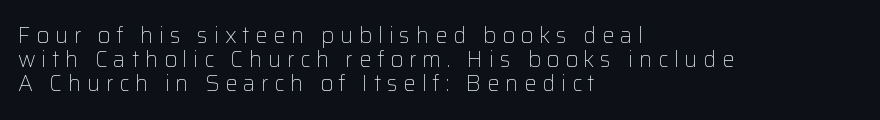
Q: Is the text bold? A: No.
Q: Is the text italic (slanted)? A: No, it is upright.
Q: Is the text underlined? A: No.
Q: How is the paragraph aligned? A: Left-aligned.
Q: Is the spacing between letters normal or unusually wide? A: Unusually wide.
Q: Is the spacing between lines tight, normal or loose? A: Tight.
